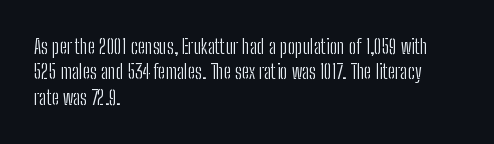
{"italic": "no", "bold": "no", "underline": "no", "align": "left", "line_spacing": "normal", "line_spacing_ratio": 1.27, "letter_spacing": "normal", "letter_spacing_em": 0.0, "glyph_px": 20}
